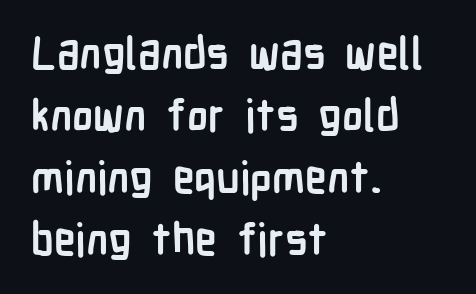
{"serif": "no", "italic": "no", "bold": "yes", "weight": "semibold", "width": "condensed", "stroke_contrast": "low", "x_height": "medium", "monospaced": "no", "underline": "no", "align": "left", "line_spacing": "normal", "line_spacing_ratio": 1.41, "letter_spacing": "normal", "letter_spacing_em": 0.0, "glyph_px": 44}
